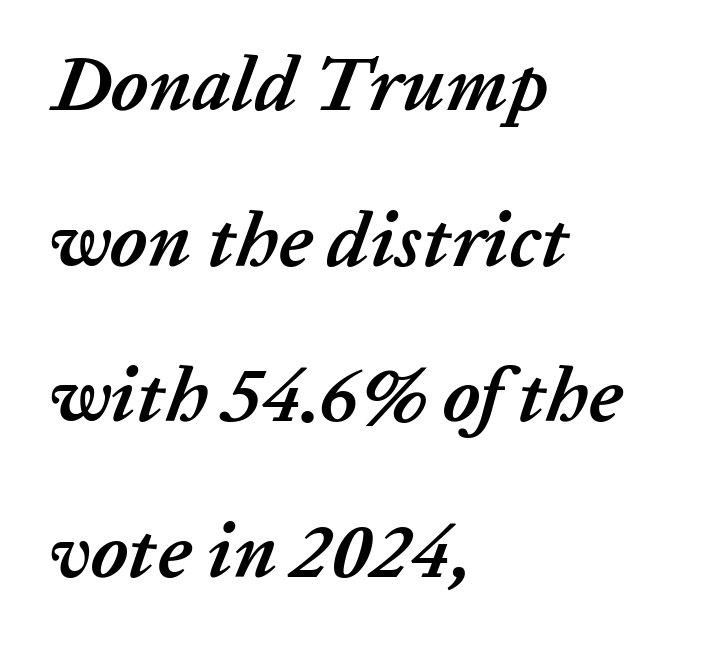
Q: Is the text bold? A: Yes.
Q: Is the text italic (slanted)? A: Yes, it leans right by about 20 degrees.
Q: Is the text underlined? A: No.
Q: How is the paragraph aligned? A: Left-aligned.
Q: Is the spacing between letters normal or unusually wide? A: Normal.
Q: Is the spacing between lines tight, normal or loose? A: Loose.
Q: Width (condensed, normal, or wide)? A: Normal.
Q: Stroke contrast? A: Low.
Q: x-height? A: Medium.
Q: Monospaced? A: No.
